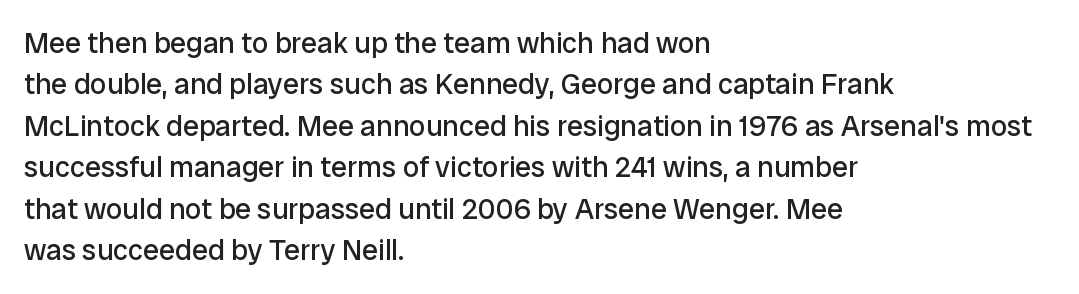
{"serif": "no", "italic": "no", "bold": "no", "weight": "regular", "width": "normal", "stroke_contrast": "low", "x_height": "medium", "monospaced": "no", "underline": "no", "align": "left", "line_spacing": "normal", "line_spacing_ratio": 1.43, "letter_spacing": "normal", "letter_spacing_em": 0.0, "glyph_px": 29}
